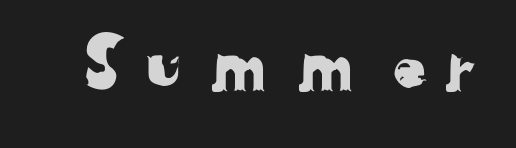
A clean baseline with only descenders dipping below it. Look at the bottom of the vertical strokes: they stop flat, with no serifs. This sample uses expanded letter spacing, leaving extra air between glyphs. Character widths vary here, with narrow letters taking less room than wide ones.
